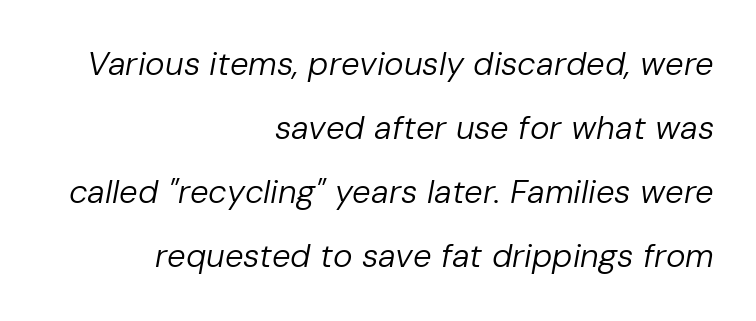
The image shows 33 px regular-weight type, italic (leaning right); set right-aligned, loose line spacing (1.94x), normal letter spacing, not underlined; low stroke contrast and a medium x-height.
